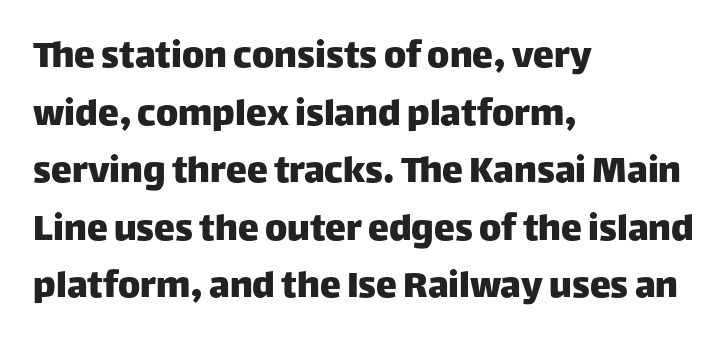
Glyph-to-glyph distance matches everyday printed text. This rendering uses left alignment, leaving the right contour irregular. The lines sit at an ordinary, default distance from one another. This sample has the flowing, uneven cadence of proportional lettering. Nobody drew a line under any word here. When letters stand straight like this, we call the style roman or upright.
